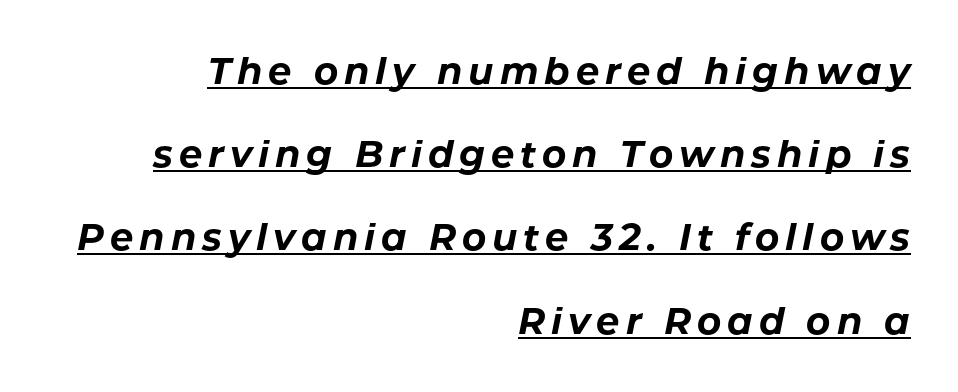
A rule runs beneath these lines of type. Its strokes are broad and dark, the hallmark of bold type. One glance says open: line gaps are wider than usual. Which margin do the lines hug? The right one — the left edge is uneven.
